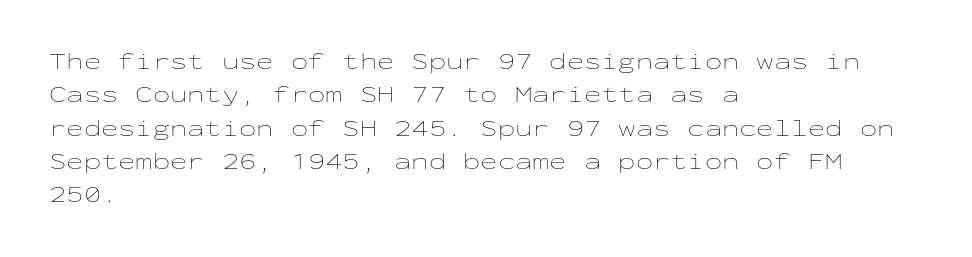
{"italic": "no", "bold": "no", "underline": "no", "align": "left", "line_spacing": "normal", "line_spacing_ratio": 1.45, "letter_spacing": "normal", "letter_spacing_em": 0.0, "glyph_px": 23}
